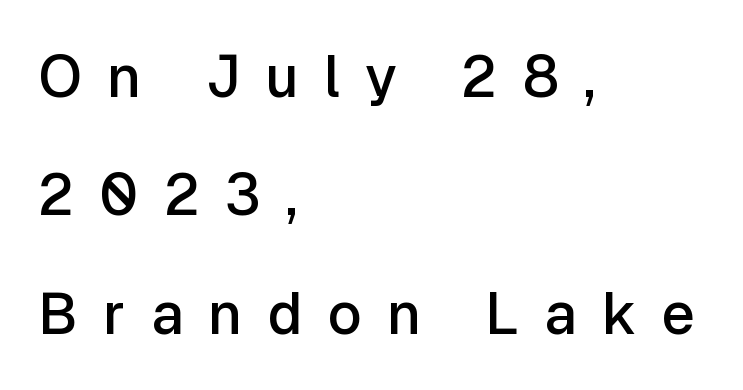
The image shows 58 px semibold sans-serif type, upright; set left-aligned, loose line spacing (2.04x), unusually wide letter spacing (+0.43 em), not underlined; low stroke contrast and a medium x-height.
